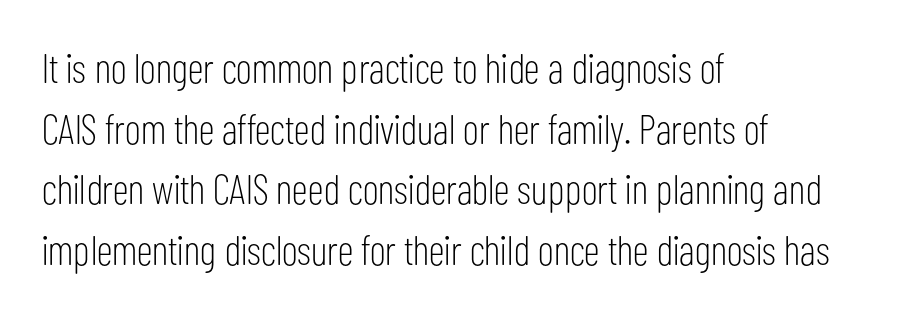
The weight tops out at a normal text grade. Rule under the text: the space is simply empty. If you measured baseline to baseline, you'd find a middling distance. The lettering holds an erect, upright posture throughout. Line beginnings align vertically; line endings do not.
